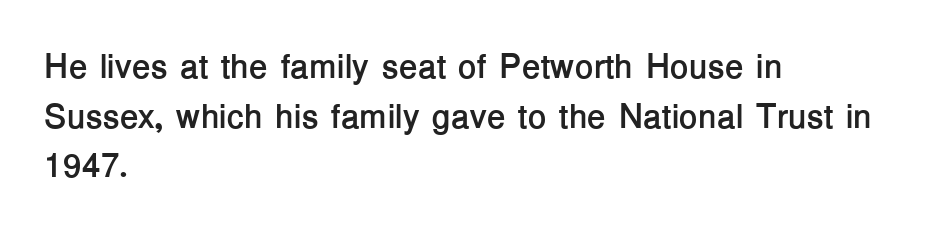
{"serif": "no", "italic": "no", "bold": "yes", "weight": "semibold", "width": "normal", "stroke_contrast": "low", "x_height": "medium", "monospaced": "no", "underline": "no", "align": "left", "line_spacing": "normal", "line_spacing_ratio": 1.46, "letter_spacing": "normal", "letter_spacing_em": 0.0, "glyph_px": 34}
